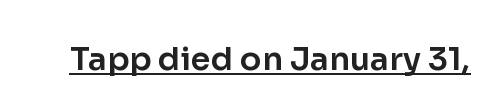
Q: Is the text italic (slanted)? A: No, it is upright.
Q: Is the typeface a serif or a sans-serif typeface? A: Sans-serif.
Q: Is the text underlined? A: Yes.
Q: Is the spacing between letters normal or unusually wide? A: Normal.
Q: Width (condensed, normal, or wide)? A: Normal.
Q: Stroke contrast? A: Low.
Q: x-height? A: Medium.
Q: Monospaced? A: No.
